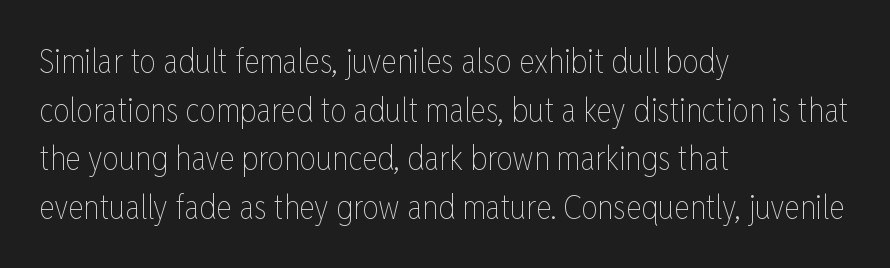
Q: Is the text bold? A: No.
Q: Is the text italic (slanted)? A: No, it is upright.
Q: Is the text underlined? A: No.
Q: How is the paragraph aligned? A: Left-aligned.
Q: Is the spacing between letters normal or unusually wide? A: Normal.
Q: Is the spacing between lines tight, normal or loose? A: Normal.
Q: Width (condensed, normal, or wide)? A: Condensed.
Q: Stroke contrast? A: Low.
Q: x-height? A: Medium.
Q: Monospaced? A: No.
